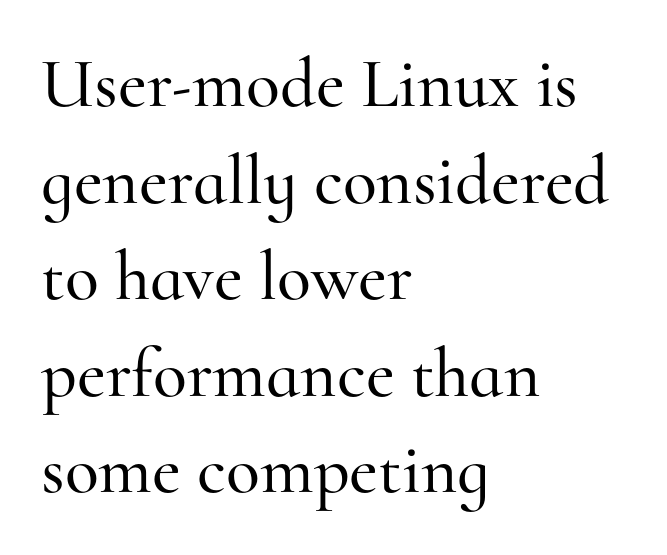
Between one letter and the next there's only the usual sliver of space. Quick note: not italic, upright. A classic flush-left, rag-right setting is used for this passage. Each letter keeps its own natural width here, so spacing adapts to shape.
